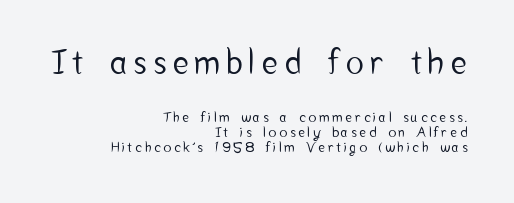
{"serif": "no", "italic": "no", "width": "condensed", "stroke_contrast": "low", "x_height": "medium", "monospaced": "no", "underline": "no", "align": "right", "line_spacing": "tight", "line_spacing_ratio": 1.1, "letter_spacing": "wide", "letter_spacing_em": 0.22, "larger_block": "first", "size_ratio": 2.36, "glyph_px": 33}
